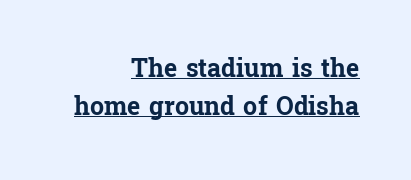
Q: Is the text bold? A: Yes.
Q: Is the text italic (slanted)? A: No, it is upright.
Q: Is the text underlined? A: Yes.
Q: How is the paragraph aligned? A: Right-aligned.
Q: Is the spacing between letters normal or unusually wide? A: Normal.
Q: Is the spacing between lines tight, normal or loose? A: Normal.
